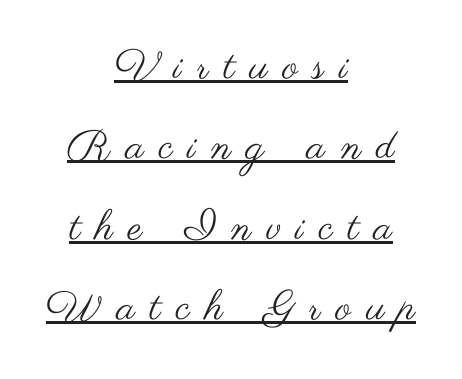
The image shows 41 px regular-weight, wide sans-serif type; set centered, loose line spacing (1.96x), unusually wide letter spacing (+0.37 em), underlined; medium stroke contrast and a small x-height.
